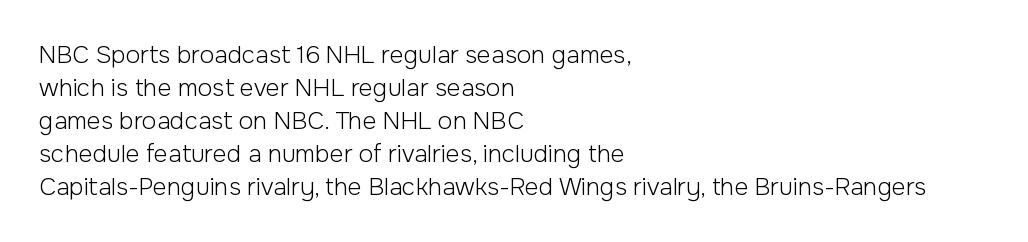
The image shows 24 px text type, upright; set left-aligned, normal line spacing (1.37x), normal letter spacing, not underlined.
